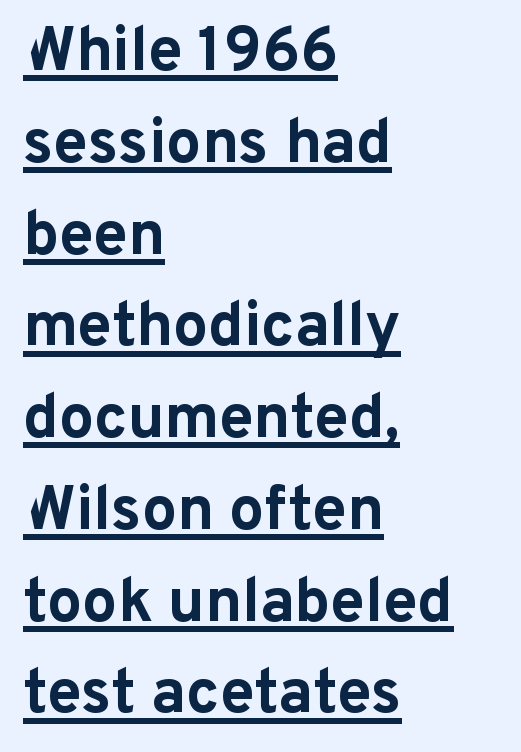
Q: Is the text bold? A: Yes.
Q: Is the text italic (slanted)? A: No, it is upright.
Q: Is the typeface a serif or a sans-serif typeface? A: Sans-serif.
Q: Is the text underlined? A: Yes.
Q: How is the paragraph aligned? A: Left-aligned.
Q: Is the spacing between letters normal or unusually wide? A: Normal.
Q: Is the spacing between lines tight, normal or loose? A: Normal.
Q: Width (condensed, normal, or wide)? A: Normal.
Q: Stroke contrast? A: Low.
Q: x-height? A: Medium.
Q: Monospaced? A: No.
